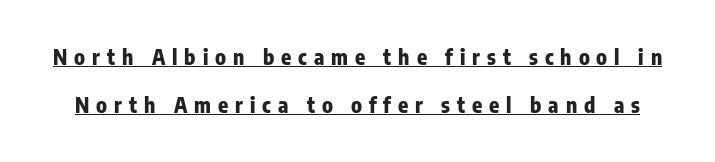
Q: Is the text bold? A: Yes.
Q: Is the text italic (slanted)? A: No, it is upright.
Q: Is the text underlined? A: Yes.
Q: Is the spacing between letters normal or unusually wide? A: Unusually wide.
Q: Is the spacing between lines tight, normal or loose? A: Loose.
